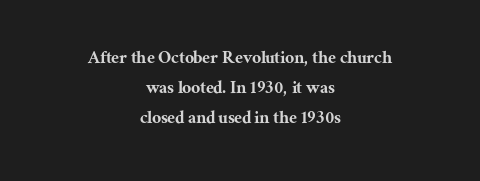
Honestly, the row spacing looks completely unremarkable. Ordinary non-slanted type is in use. A centered setting, common on invitations and titles, is used for this passage. Here the glyphs are tracked normally, forming tight word shapes. Rule under the text: the space is simply empty.
